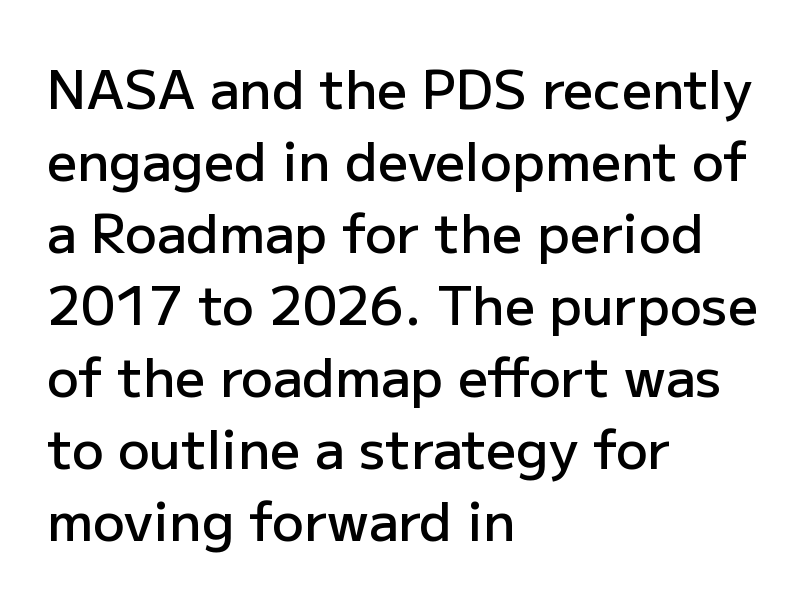
{"serif": "no", "italic": "no", "bold": "semi", "weight": "semibold", "width": "normal", "stroke_contrast": "low", "x_height": "medium", "monospaced": "no", "underline": "no", "align": "left", "line_spacing": "normal", "line_spacing_ratio": 1.36, "letter_spacing": "normal", "letter_spacing_em": 0.0, "glyph_px": 53}
